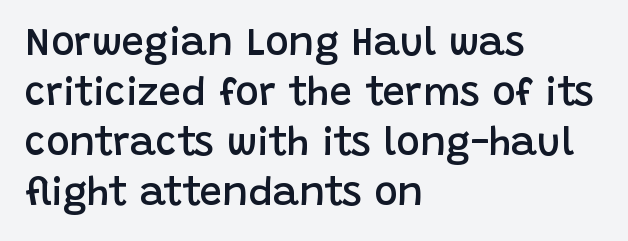
The ragged edge is on the right, which tells us the setting is flush left. The characters look somewhat weighty, a semibold short of true bold. This sample keeps an unexceptional amount of space between lines. Designer's note — italics off, roman on. Spacing verdict: proportional, widths tailored to each character. This rendering employs a face without finishing strokes, i.e., a sans-serif.
